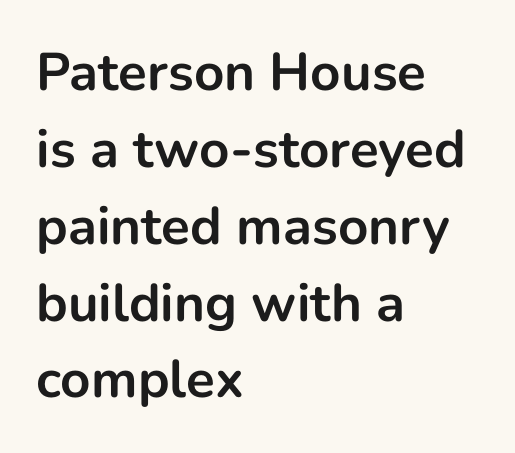
Here the designer chose a conventional face with non-uniform glyph widths. The letterforms sit shoulder to shoulder at normal distance. Baseline-to-baseline distance is the conventional proportion of letter height. A student would call this left alignment; a typographer would say flush left, rag right. This sample uses a sans-serif face. Heavy, bold letterforms.
